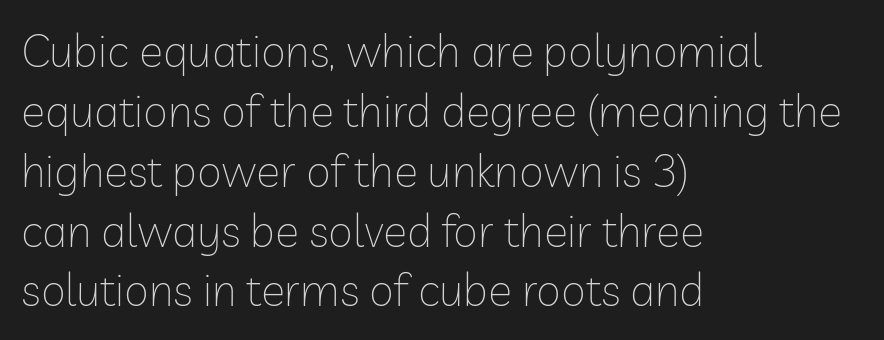
The image shows 45 px thin sans-serif type, upright; set left-aligned, normal line spacing (1.33x), normal letter spacing, not underlined; low stroke contrast and a medium x-height.
